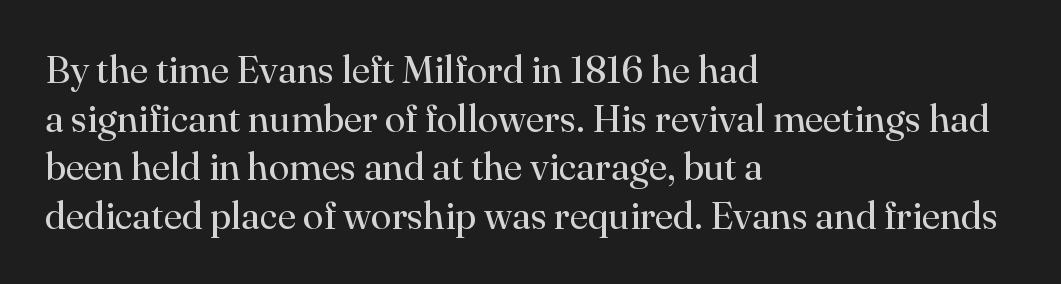
Q: Is the text bold? A: No.
Q: Is the text italic (slanted)? A: No, it is upright.
Q: Is the typeface a serif or a sans-serif typeface? A: Serif.
Q: Is the text underlined? A: No.
Q: How is the paragraph aligned? A: Left-aligned.
Q: Is the spacing between letters normal or unusually wide? A: Normal.
Q: Is the spacing between lines tight, normal or loose? A: Normal.
Q: Width (condensed, normal, or wide)? A: Normal.
Q: Stroke contrast? A: High.
Q: x-height? A: Small.
Q: Monospaced? A: No.
